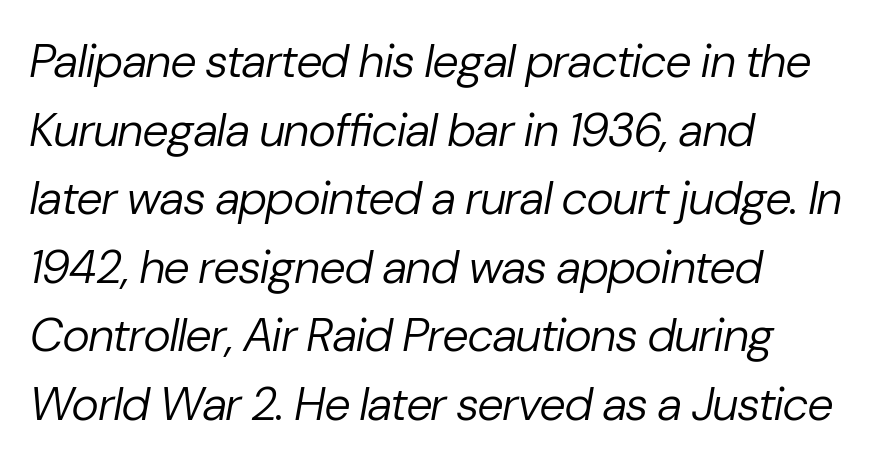
Q: Is the text bold? A: No.
Q: Is the text italic (slanted)? A: Yes, it leans right by about 10 degrees.
Q: Is the text underlined? A: No.
Q: How is the paragraph aligned? A: Left-aligned.
Q: Is the spacing between letters normal or unusually wide? A: Normal.
Q: Is the spacing between lines tight, normal or loose? A: Normal.
Q: Width (condensed, normal, or wide)? A: Normal.
Q: Stroke contrast? A: Low.
Q: x-height? A: Medium.
Q: Monospaced? A: No.
